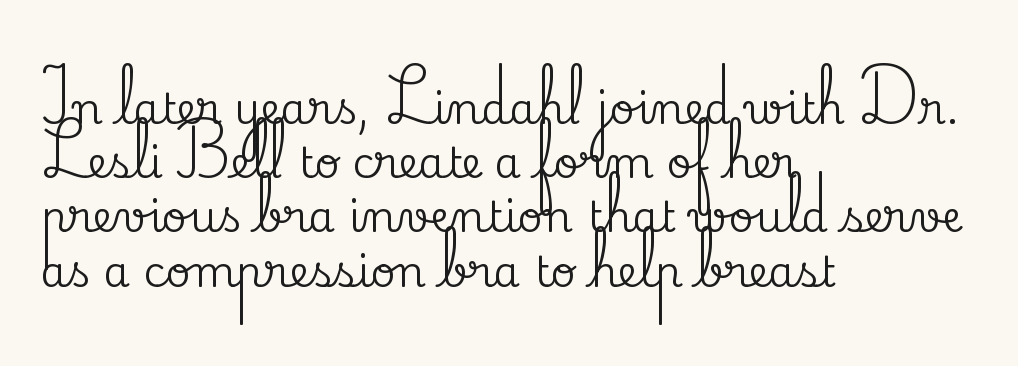
Evenly set lines give the paragraph a standard silhouette. The tracking reads as untouched default to a designer's eye. Font category for this specimen: serif. Is there any slant? The stems are plumb.
